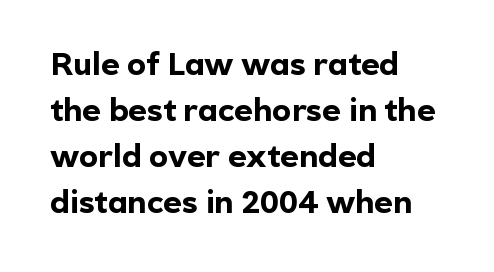
The image shows 32 px bold sans-serif type, upright; set left-aligned, normal line spacing (1.44x), normal letter spacing, not underlined; a medium x-height.
